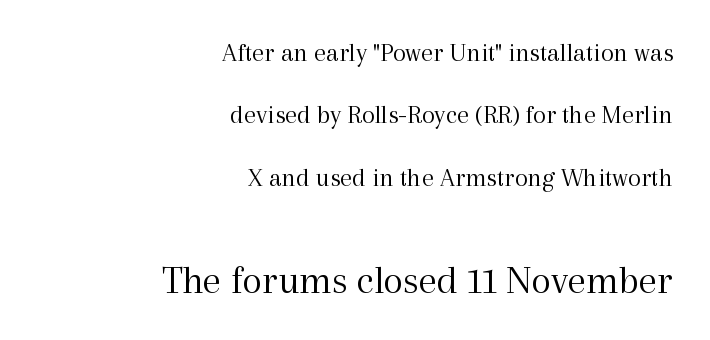
Q: Is the text bold? A: No.
Q: Is the text italic (slanted)? A: No, it is upright.
Q: Is the typeface a serif or a sans-serif typeface? A: Serif.
Q: Is the text underlined? A: No.
Q: How is the paragraph aligned? A: Right-aligned.
Q: Is the spacing between letters normal or unusually wide? A: Normal.
Q: Is the spacing between lines tight, normal or loose? A: Loose.
Q: Which block of text is set in a larger size, the first (top) or the second (bottom)? A: The second (bottom) one.
Q: Width (condensed, normal, or wide)? A: Normal.
Q: x-height? A: Medium.
Q: Monospaced? A: No.
